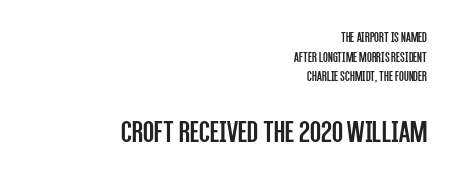
The image shows 32 px regular-weight, condensed sans-serif type, upright; set right-aligned, normal line spacing (1.4x), normal letter spacing, not underlined; the second (bottom) block is 2.29x larger; low stroke contrast and a large x-height.
